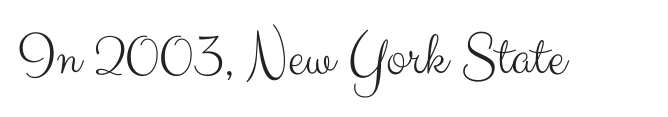
The image shows 62 px light sans-serif type; set normal letter spacing, not underlined; medium stroke contrast and a small x-height.
